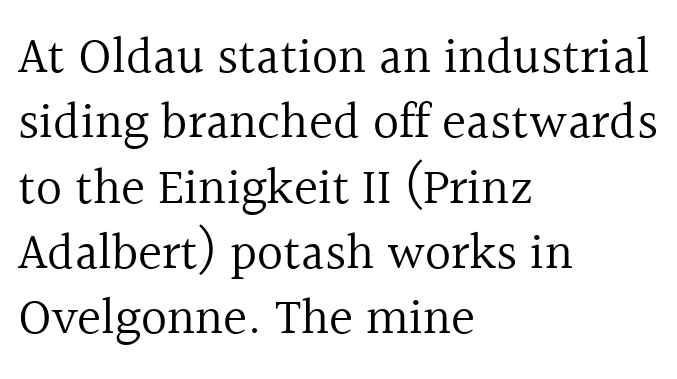
Q: Is the text bold? A: No.
Q: Is the text italic (slanted)? A: No, it is upright.
Q: Is the typeface a serif or a sans-serif typeface? A: Serif.
Q: Is the text underlined? A: No.
Q: How is the paragraph aligned? A: Left-aligned.
Q: Is the spacing between letters normal or unusually wide? A: Normal.
Q: Is the spacing between lines tight, normal or loose? A: Normal.
Q: Width (condensed, normal, or wide)? A: Normal.
Q: x-height? A: Medium.
Q: Monospaced? A: No.
